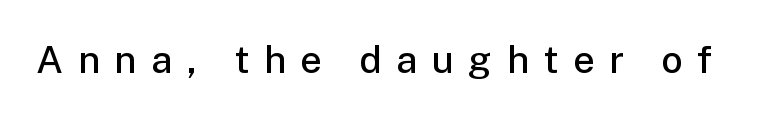
Nobody drew a line under any word here. The glyphs in this specimen are sans serif. The letters advance in unequal steps, a hallmark of proportional type. Display-style spreading of the glyphs; the letterfit is very open.
